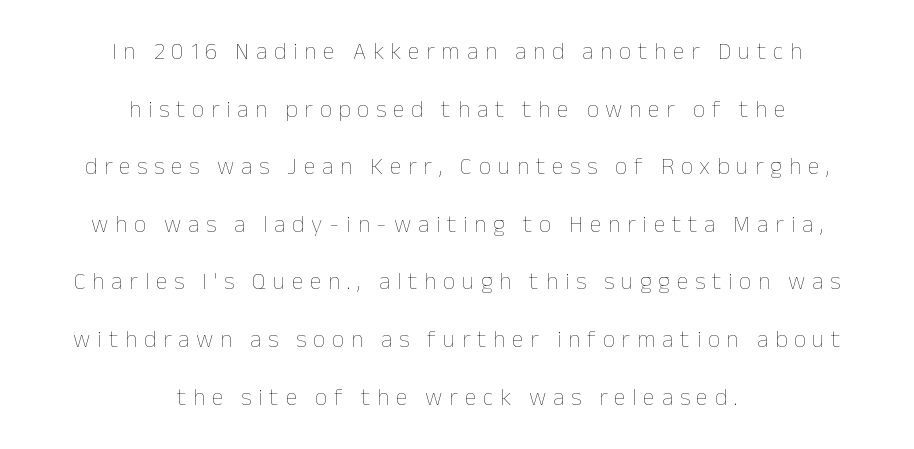
{"italic": "no", "bold": "no", "underline": "no", "align": "center", "line_spacing": "loose", "line_spacing_ratio": 2.4, "letter_spacing": "wide", "letter_spacing_em": 0.28, "glyph_px": 24}
